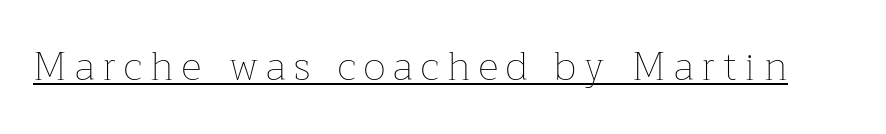
Q: Is the text bold? A: No.
Q: Is the text italic (slanted)? A: No, it is upright.
Q: Is the text underlined? A: Yes.
Q: Is the spacing between letters normal or unusually wide? A: Unusually wide.
Q: Width (condensed, normal, or wide)? A: Normal.
Q: Stroke contrast? A: Low.
Q: x-height? A: Medium.
Q: Monospaced? A: No.
